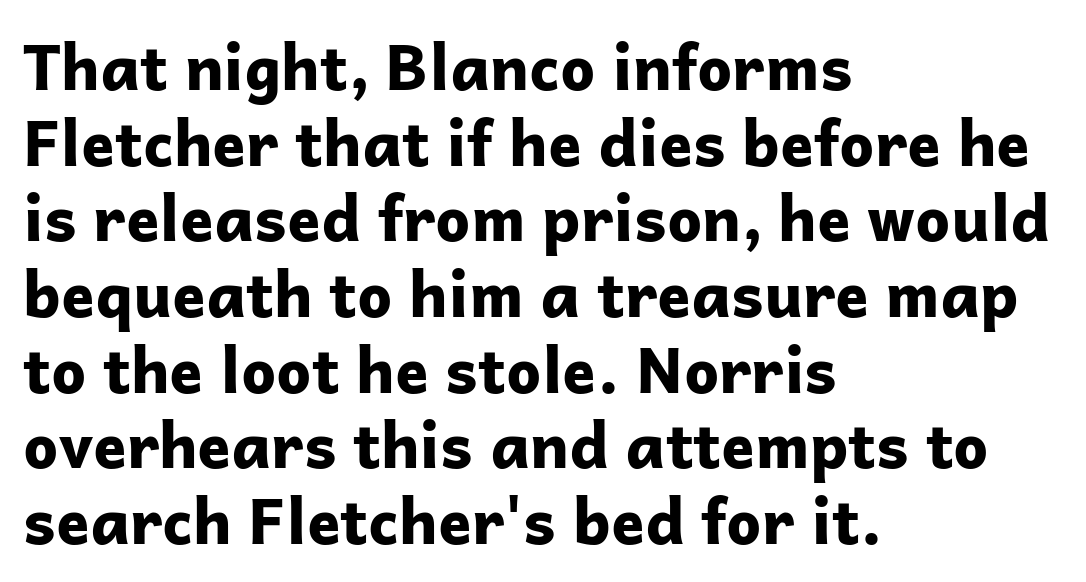
{"serif": "no", "italic": "no", "bold": "yes", "weight": "bold", "width": "normal", "stroke_contrast": "low", "x_height": "medium", "monospaced": "no", "underline": "no", "align": "left", "line_spacing_ratio": 1.22, "letter_spacing": "normal", "letter_spacing_em": 0.0, "glyph_px": 62}
